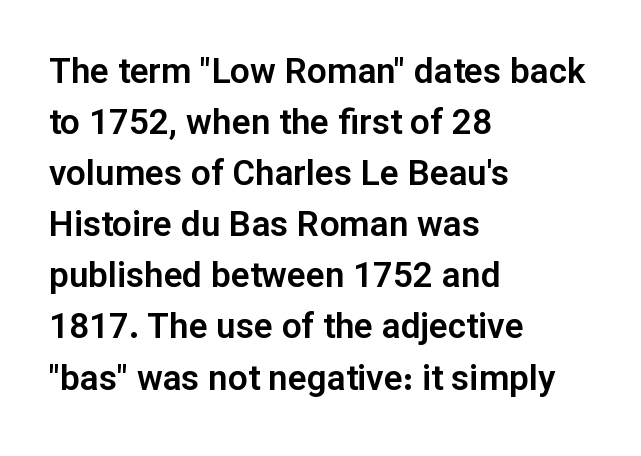
The image shows 35 px sans-serif type, upright; set left-aligned, normal line spacing (1.46x), normal letter spacing, not underlined; low stroke contrast and a medium x-height.
